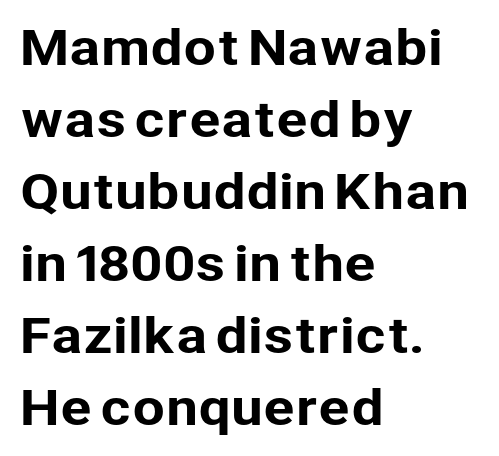
{"serif": "no", "italic": "no", "width": "normal", "stroke_contrast": "low", "x_height": "medium", "monospaced": "no", "underline": "no", "align": "left", "line_spacing": "normal", "line_spacing_ratio": 1.53, "letter_spacing": "normal", "letter_spacing_em": 0.0, "glyph_px": 47}
